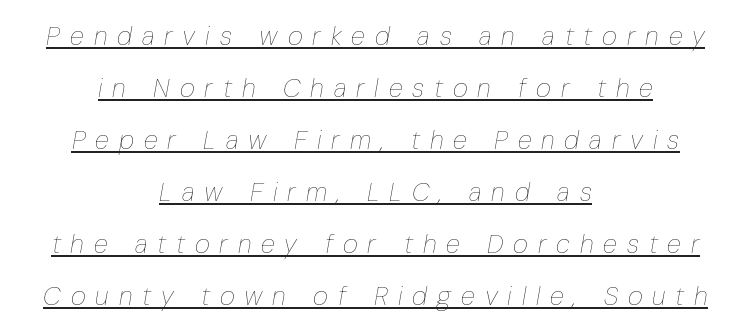
Does the leading feel generous? Absolutely, it's lavish. Display-style spreading of the glyphs; the letterfit is very open. If you drew a line through each stem, it would be angled. Check the space under the baseline: a stroke is drawn there. Caption: multi-line text, centered on the measure.
